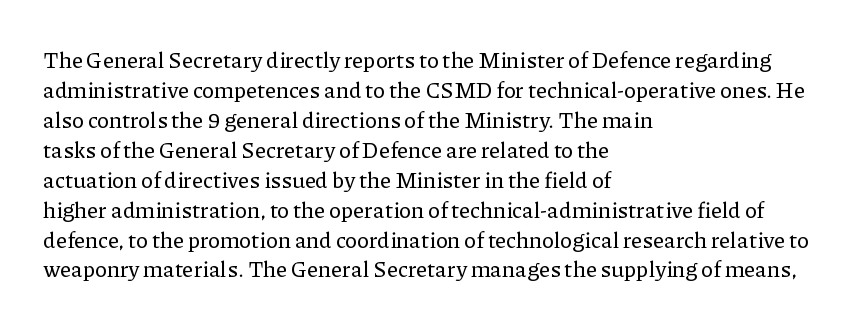
Decoration check: the copy has no underline. A roman cut, with each character standing at attention. The line-height multiplier appears to be the usual default. In CSS terms this would be text-align: left. Words appear dense and cohesive because spacing is normal.
